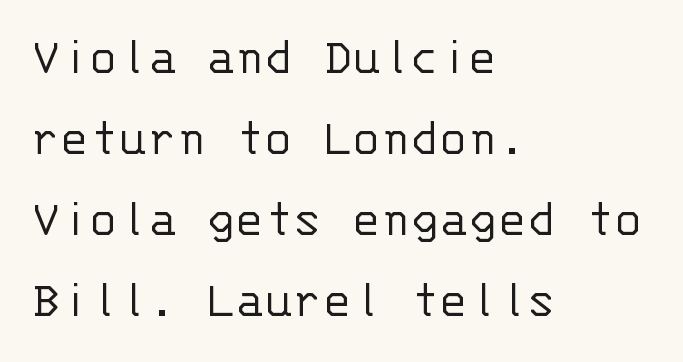
Q: Is the text bold? A: No.
Q: Is the text italic (slanted)? A: No, it is upright.
Q: Is the typeface a serif or a sans-serif typeface? A: Sans-serif.
Q: Is the text underlined? A: No.
Q: How is the paragraph aligned? A: Left-aligned.
Q: Is the spacing between letters normal or unusually wide? A: Normal.
Q: Is the spacing between lines tight, normal or loose? A: Normal.
Q: Width (condensed, normal, or wide)? A: Normal.
Q: Stroke contrast? A: Low.
Q: x-height? A: Large.
Q: Monospaced? A: Yes.
